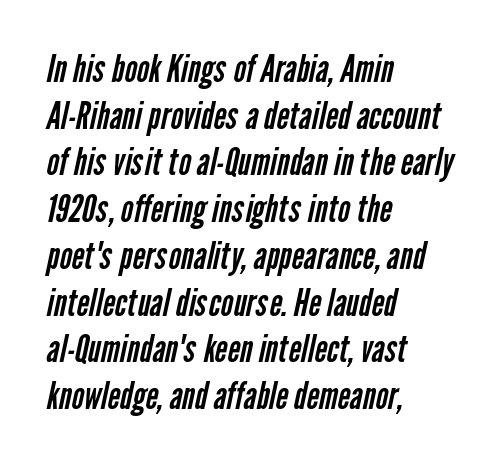
The image shows 38 px regular-weight, condensed sans-serif type; set left-aligned, line spacing 1.23x, normal letter spacing, not underlined; low stroke contrast and a medium x-height.
